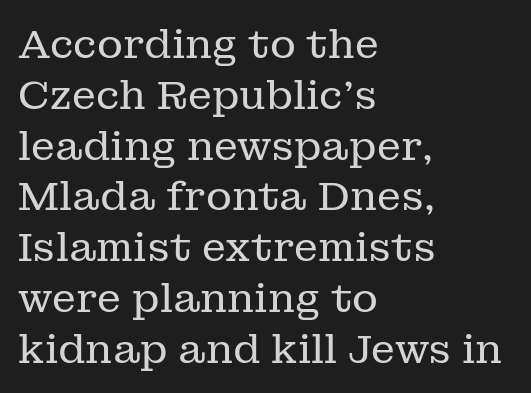
The image shows 40 px regular-weight serif type, upright; set left-aligned, normal line spacing (1.27x), normal letter spacing, not underlined; low stroke contrast and a medium x-height.
